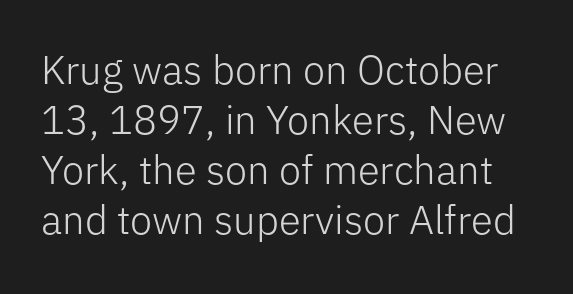
The image shows 40 px light sans-serif type, upright; set normal line spacing (1.25x), normal letter spacing, not underlined; low stroke contrast and a medium x-height.
